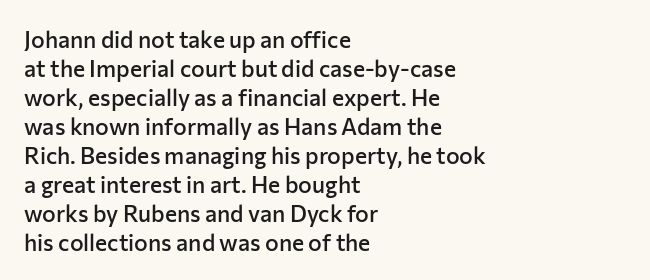
These lines keep a tight, regular rhythm from letter to letter. Horizontally, the lines are justified to the leading edge only. Normally led — the rows are evenly, conventionally spaced. The axis of the letterforms is exactly vertical. Bold? Not quite — semibold, heavier than regular but stopping short.
